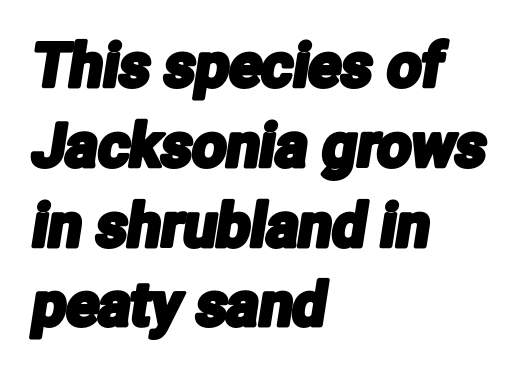
{"serif": "no", "width": "condensed", "stroke_contrast": "low", "x_height": "medium", "monospaced": "no", "underline": "no", "align": "left", "line_spacing": "normal", "line_spacing_ratio": 1.33, "letter_spacing": "normal", "letter_spacing_em": 0.0, "glyph_px": 60}
